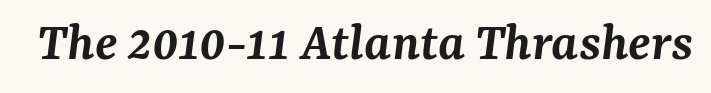
{"serif": "yes", "italic": "yes", "lean": "right", "slant_degrees": 7, "bold": "semi", "weight": "semibold", "width": "normal", "stroke_contrast": "medium", "x_height": "medium", "monospaced": "no", "underline": "no", "letter_spacing": "normal", "letter_spacing_em": 0.0, "glyph_px": 56}
